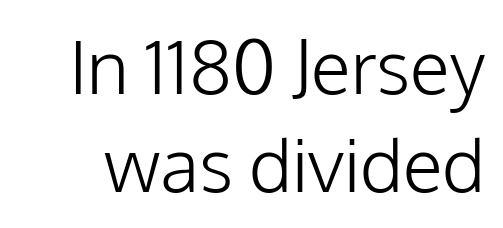
{"serif": "no", "italic": "no", "bold": "no", "weight": "light", "width": "normal", "stroke_contrast": "low", "x_height": "medium", "monospaced": "no", "underline": "no", "line_spacing": "normal", "line_spacing_ratio": 1.32, "letter_spacing": "normal", "letter_spacing_em": 0.0, "glyph_px": 74}
